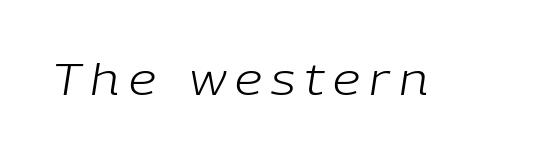
Heaviness? Minimal to ordinary, like unemphasized prose. Does extra space separate the letters? Yes, quite a lot of it. Tall strokes in this sample are angled rather than plumb. The zone under the glyphs is completely vacant.
